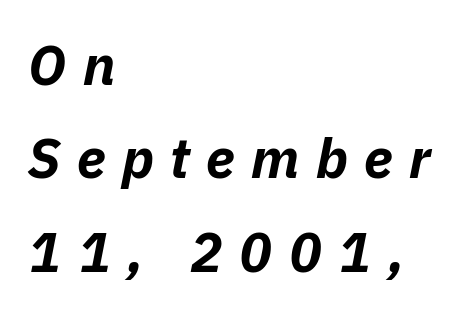
Notice how descenders clear the ascenders below comfortably — that's standard leading. A typesetter would call this proportional, since set widths differ per character. The passage shown is emphatically bold. Leftover space on each line is placed entirely after the last word. The letters are slanted; this is an italic face. The face used here is rendered with a markedly widened letterfit.
